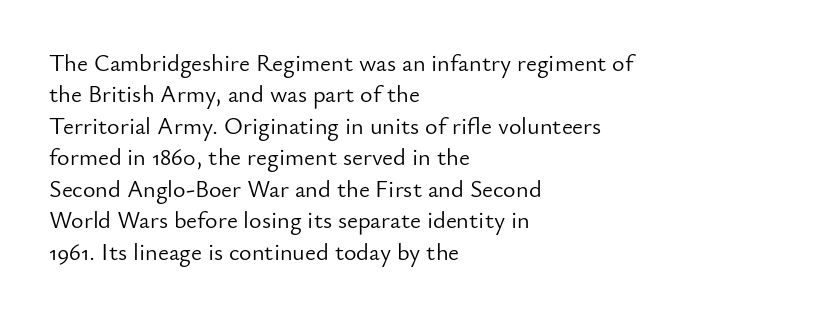
Q: Is the text bold? A: No.
Q: Is the text italic (slanted)? A: No, it is upright.
Q: Is the text underlined? A: No.
Q: How is the paragraph aligned? A: Left-aligned.
Q: Is the spacing between letters normal or unusually wide? A: Normal.
Q: Is the spacing between lines tight, normal or loose? A: Normal.
